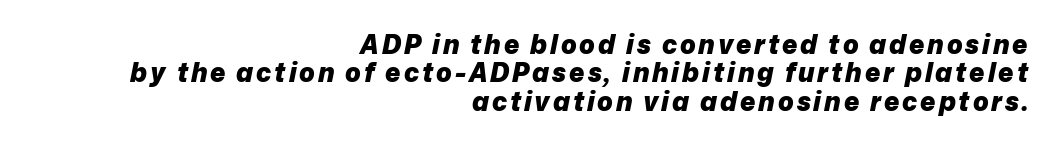
{"italic": "yes", "lean": "right", "slant_degrees": 12, "bold": "yes", "underline": "no", "align": "right", "line_spacing": "tight", "line_spacing_ratio": 1.09, "glyph_px": 26}
